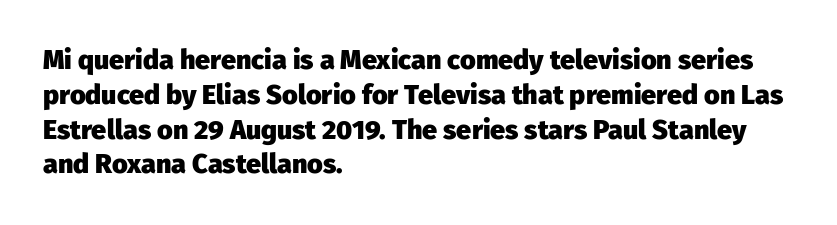
{"italic": "no", "bold": "yes", "underline": "no", "align": "left", "line_spacing": "normal", "line_spacing_ratio": 1.29, "letter_spacing": "normal", "letter_spacing_em": 0.0, "glyph_px": 27}
